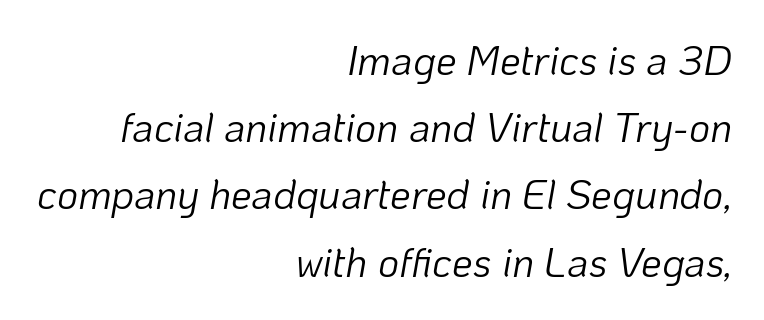
The image shows 41 px light type, italic (leaning right); set right-aligned, normal line spacing (1.64x), normal letter spacing, not underlined; low stroke contrast and a medium x-height.
